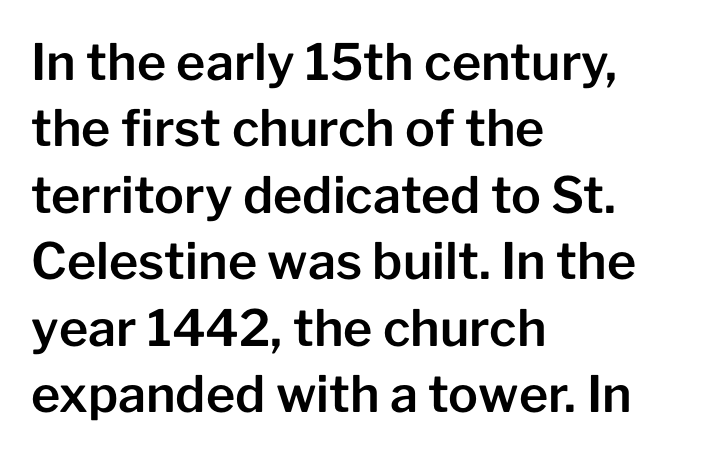
{"serif": "no", "italic": "no", "width": "normal", "stroke_contrast": "low", "x_height": "medium", "monospaced": "no", "underline": "no", "align": "left", "line_spacing": "normal", "line_spacing_ratio": 1.33, "letter_spacing": "normal", "letter_spacing_em": 0.0, "glyph_px": 50}
